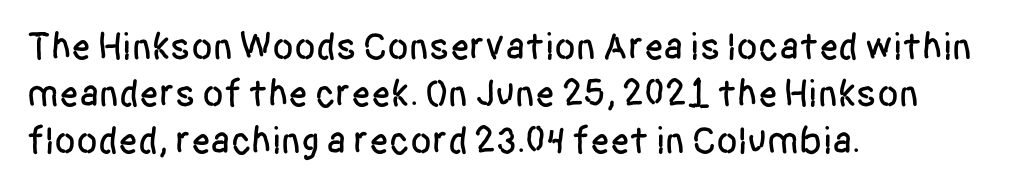
{"serif": "no", "italic": "no", "width": "condensed", "stroke_contrast": "low", "x_height": "large", "monospaced": "no", "underline": "no", "align": "left", "line_spacing_ratio": 1.21, "letter_spacing": "normal", "letter_spacing_em": 0.0, "glyph_px": 39}
